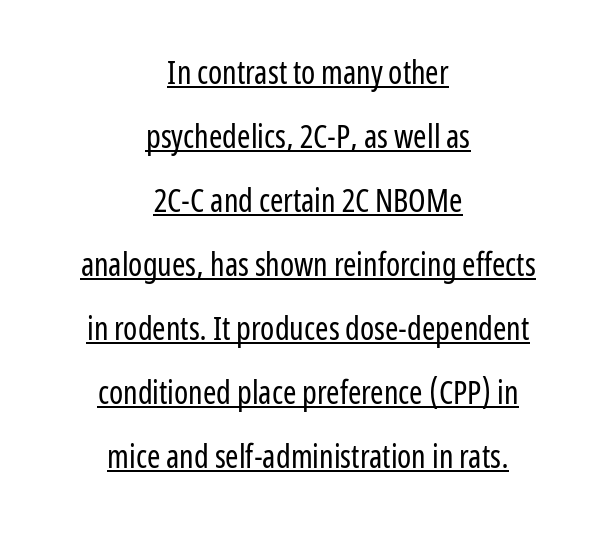
Q: Is the text bold? A: No.
Q: Is the text italic (slanted)? A: No, it is upright.
Q: Is the typeface a serif or a sans-serif typeface? A: Sans-serif.
Q: Is the text underlined? A: Yes.
Q: How is the paragraph aligned? A: Centered.
Q: Is the spacing between letters normal or unusually wide? A: Normal.
Q: Is the spacing between lines tight, normal or loose? A: Loose.
Q: Width (condensed, normal, or wide)? A: Condensed.
Q: Stroke contrast? A: Low.
Q: x-height? A: Medium.
Q: Monospaced? A: No.
